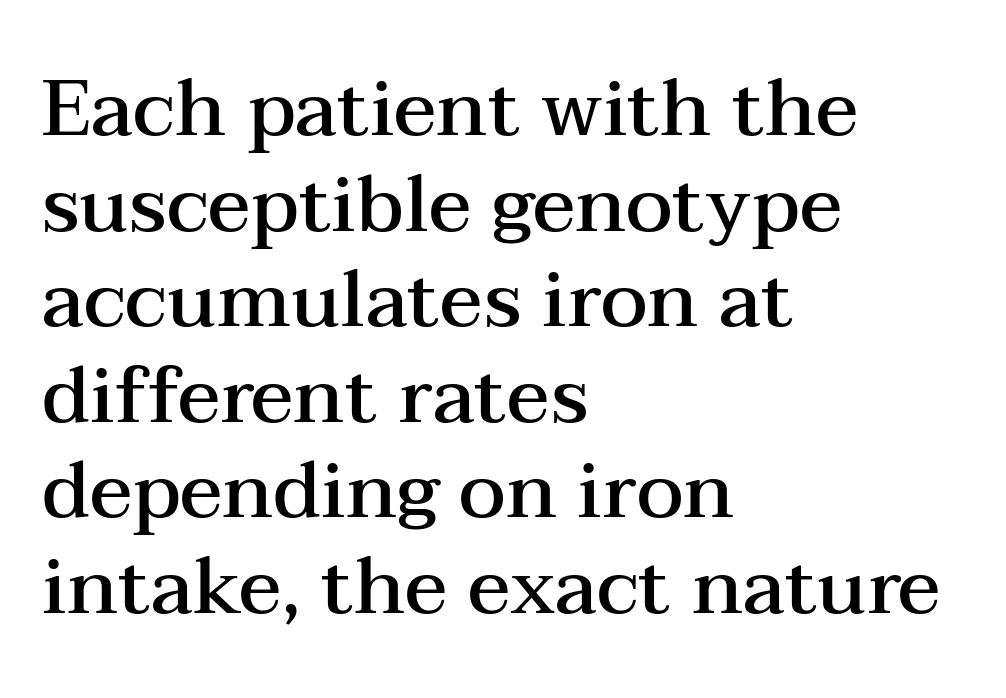
Q: Is the text bold? A: Semi-bold.
Q: Is the text italic (slanted)? A: No, it is upright.
Q: Is the typeface a serif or a sans-serif typeface? A: Serif.
Q: Is the text underlined? A: No.
Q: How is the paragraph aligned? A: Left-aligned.
Q: Is the spacing between letters normal or unusually wide? A: Normal.
Q: Width (condensed, normal, or wide)? A: Wide.
Q: Stroke contrast? A: Medium.
Q: x-height? A: Medium.
Q: Monospaced? A: No.
